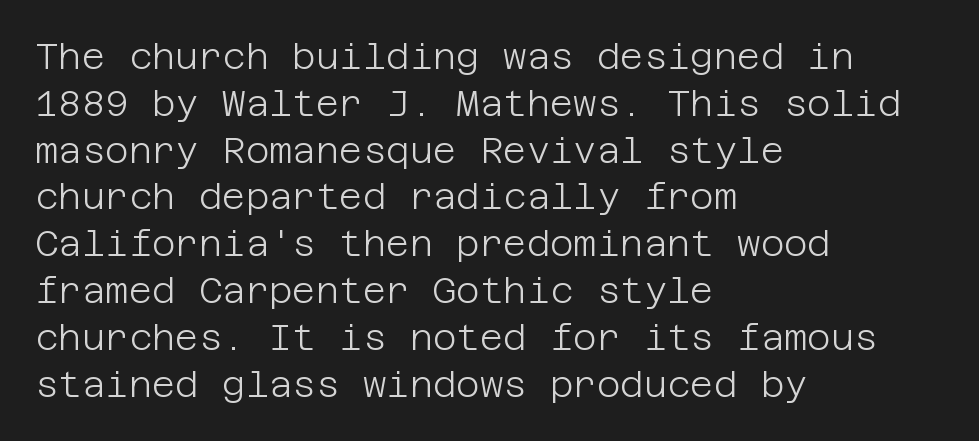
{"serif": "no", "italic": "no", "bold": "no", "weight": "light", "width": "normal", "stroke_contrast": "low", "x_height": "large", "underline": "no", "align": "left", "line_spacing": "normal", "line_spacing_ratio": 1.3, "letter_spacing": "normal", "letter_spacing_em": 0.0, "glyph_px": 36}
